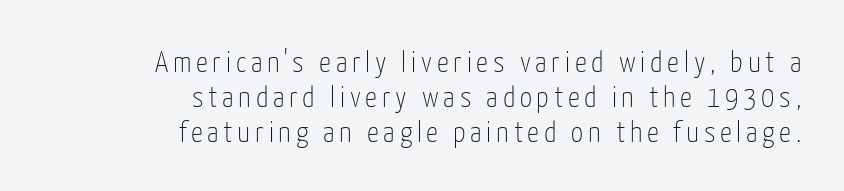
Q: Is the text bold? A: No.
Q: Is the text italic (slanted)? A: No, it is upright.
Q: Is the typeface a serif or a sans-serif typeface? A: Sans-serif.
Q: Is the text underlined? A: No.
Q: How is the paragraph aligned? A: Right-aligned.
Q: Width (condensed, normal, or wide)? A: Condensed.
Q: Stroke contrast? A: Low.
Q: x-height? A: Medium.
Q: Monospaced? A: No.
